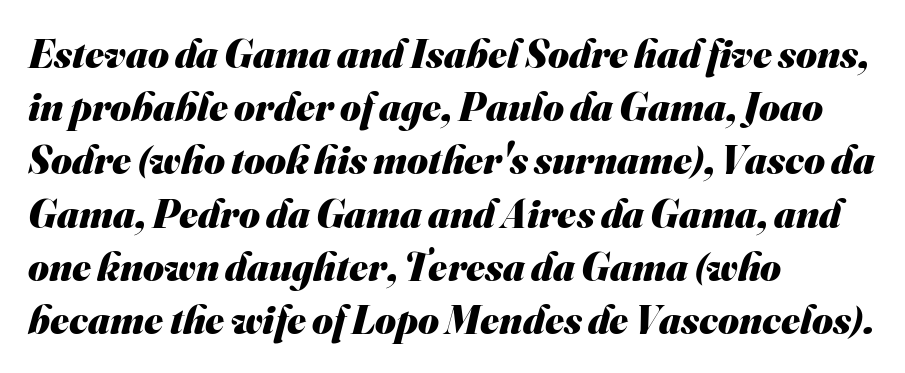
The image shows 40 px heavy sans-serif type; set left-aligned, normal line spacing (1.33x), normal letter spacing, not underlined; medium stroke contrast and a small x-height.
